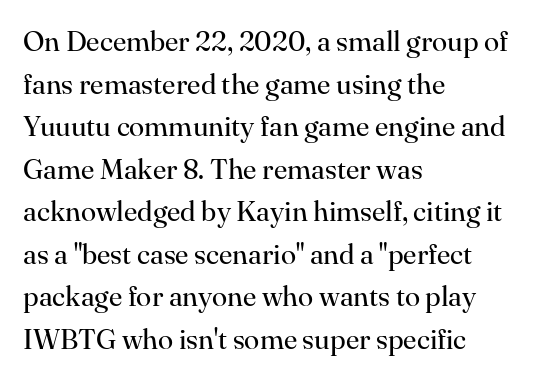
The image shows 28 px regular-weight serif type, upright; set left-aligned, normal line spacing (1.52x), normal letter spacing, not underlined; high stroke contrast and a small x-height.
